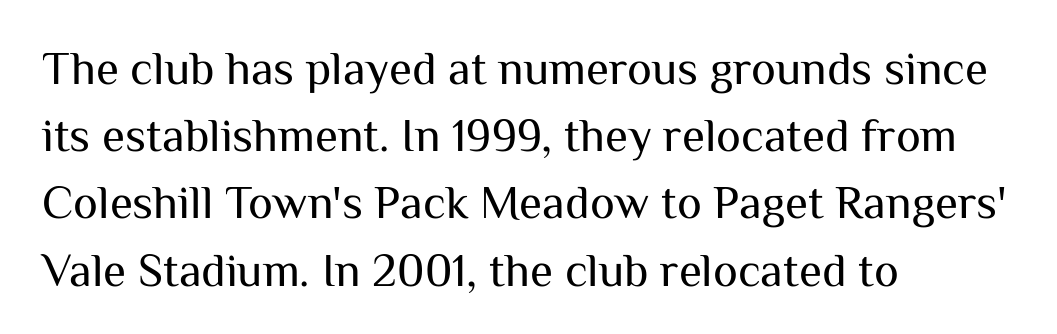
{"serif": "no", "italic": "no", "bold": "no", "weight": "regular", "width": "normal", "stroke_contrast": "medium", "x_height": "medium", "monospaced": "no", "underline": "no", "align": "left", "line_spacing": "normal", "line_spacing_ratio": 1.43, "letter_spacing": "normal", "letter_spacing_em": 0.0, "glyph_px": 47}
